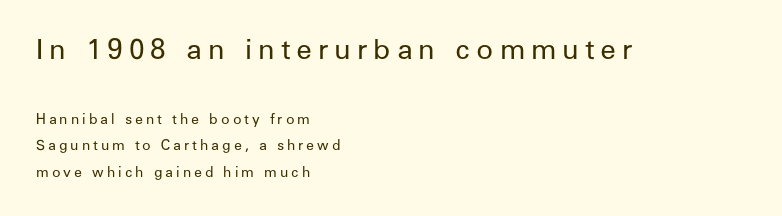
Rule under the text: the space is simply empty. Block one is the big one; block two sits smaller underneath. These lines are rendered in a variable-pitch font. A sans-serif font was chosen for this passage. This sample is left-justified, so line endings fall wherever the words run out.
